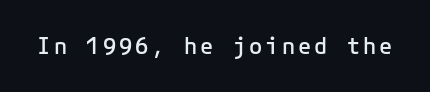
Q: Is the text bold? A: Semi-bold.
Q: Is the text italic (slanted)? A: No, it is upright.
Q: Is the text underlined? A: No.
